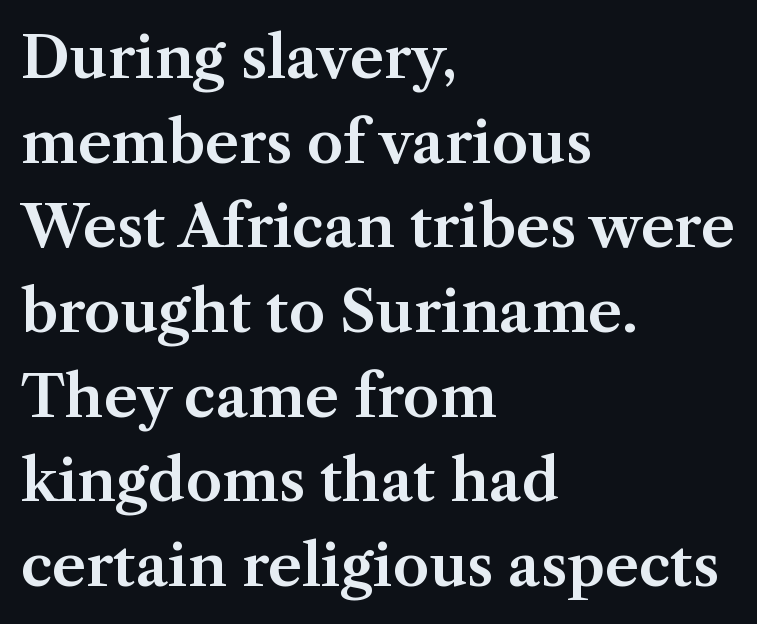
The image shows 58 px serif type, upright; set left-aligned, normal line spacing (1.46x), normal letter spacing, not underlined; medium stroke contrast and a medium x-height.
